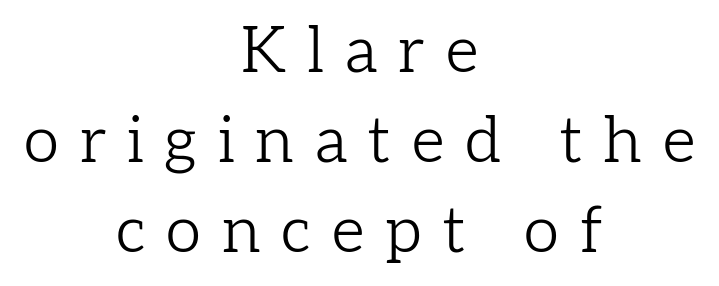
The image shows 64 px light serif type, upright; set centered, normal line spacing (1.41x), unusually wide letter spacing (+0.33 em), not underlined; low stroke contrast and a medium x-height.
